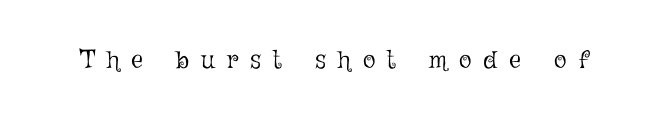
Words appear elongated and porous because spacing is wide. A clean baseline with only descenders dipping below it. The characters are drawn with everyday or finer stroke widths. A typesetter would mark this as roman, not italic.
